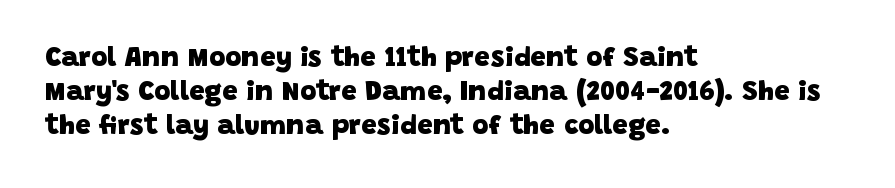
The image shows 28 px heavy sans-serif type; set left-aligned, line spacing 1.22x, normal letter spacing, not underlined; low stroke contrast and a large x-height.
